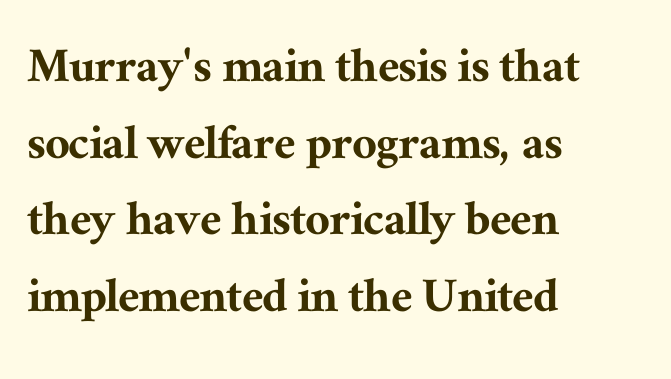
{"serif": "yes", "italic": "no", "width": "normal", "stroke_contrast": "medium", "x_height": "medium", "monospaced": "no", "underline": "no", "align": "left", "line_spacing": "normal", "line_spacing_ratio": 1.42, "letter_spacing": "normal", "letter_spacing_em": 0.0, "glyph_px": 54}
